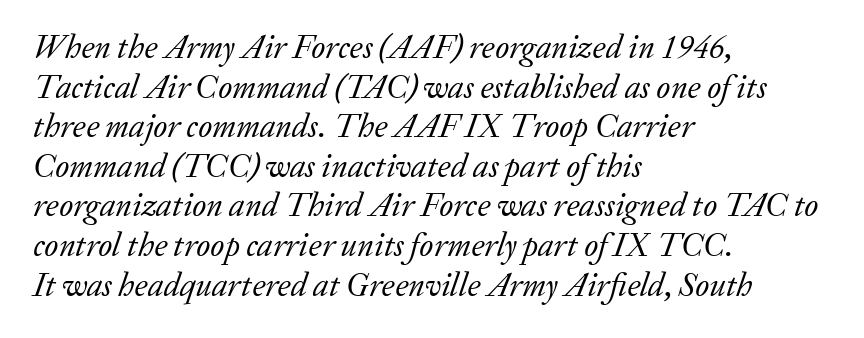
{"serif": "yes", "italic": "yes", "lean": "right", "slant_degrees": 20, "bold": "no", "weight": "regular", "width": "normal", "stroke_contrast": "low", "x_height": "medium", "monospaced": "no", "underline": "no", "align": "left", "line_spacing_ratio": 1.2, "letter_spacing": "normal", "letter_spacing_em": 0.0, "glyph_px": 33}
